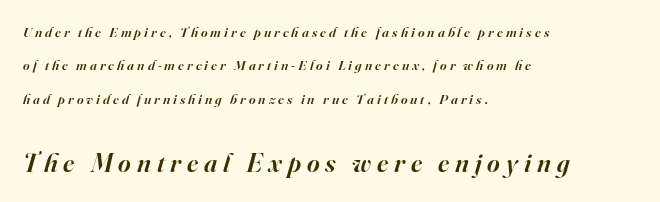
Q: Is the text bold? A: Semi-bold.
Q: Is the text italic (slanted)? A: Yes, it leans right by about 16 degrees.
Q: Is the text underlined? A: No.
Q: How is the paragraph aligned? A: Left-aligned.
Q: Is the spacing between letters normal or unusually wide? A: Unusually wide.
Q: Is the spacing between lines tight, normal or loose? A: Loose.
Q: Which block of text is set in a larger size, the first (top) or the second (bottom)? A: The second (bottom) one.
